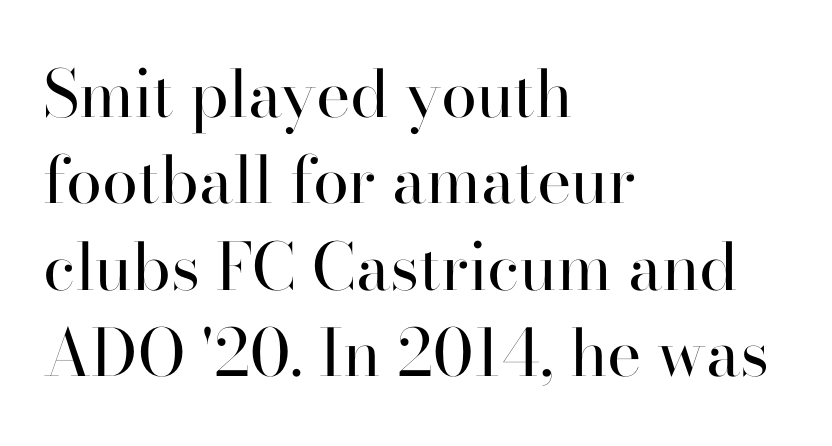
The image shows 65 px regular-weight serif type, upright; set left-aligned, normal line spacing (1.33x), normal letter spacing, not underlined; high stroke contrast and a small x-height.
